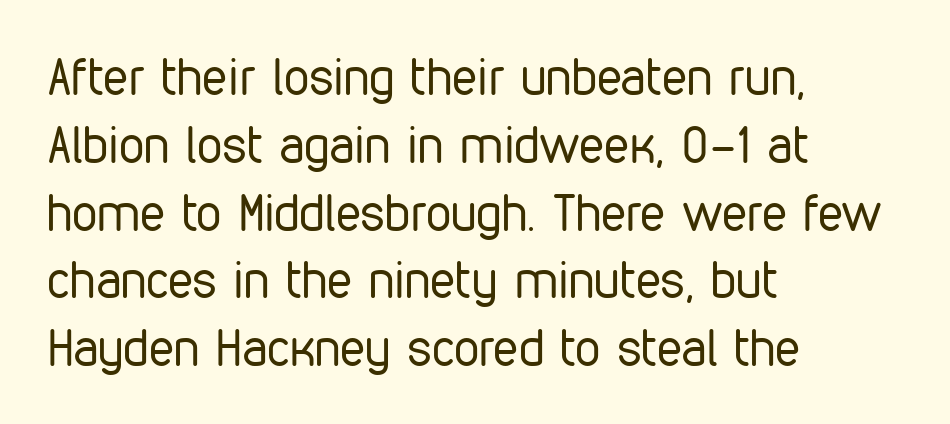
{"serif": "no", "italic": "no", "bold": "no", "weight": "regular", "width": "condensed", "stroke_contrast": "low", "x_height": "medium", "monospaced": "no", "underline": "no", "align": "left", "line_spacing": "normal", "line_spacing_ratio": 1.33, "letter_spacing": "normal", "letter_spacing_em": 0.0, "glyph_px": 51}
